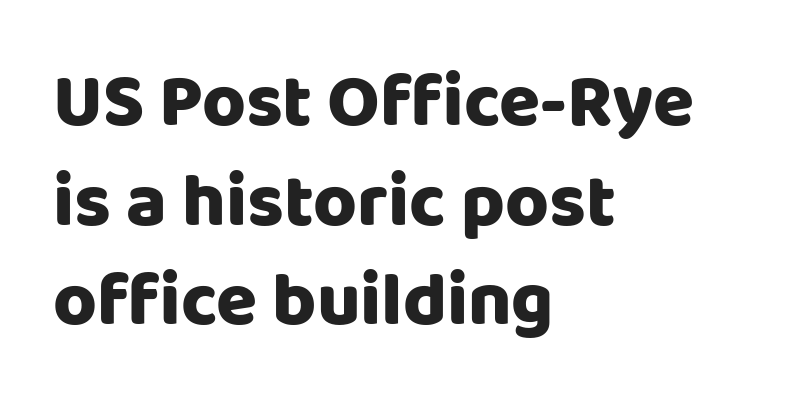
{"serif": "no", "italic": "no", "width": "normal", "stroke_contrast": "low", "x_height": "large", "monospaced": "no", "underline": "no", "align": "left", "line_spacing": "normal", "line_spacing_ratio": 1.33, "letter_spacing": "normal", "letter_spacing_em": 0.0, "glyph_px": 75}
